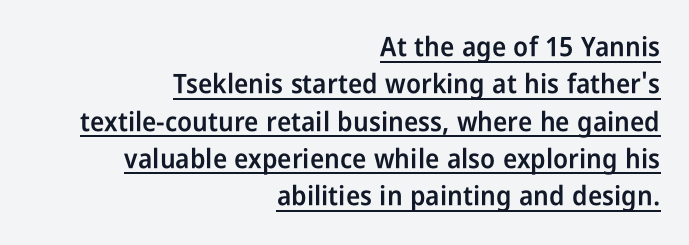
{"italic": "no", "bold": "semi", "underline": "yes", "align": "right", "line_spacing": "normal", "line_spacing_ratio": 1.38, "letter_spacing": "normal", "letter_spacing_em": 0.0, "glyph_px": 27}
